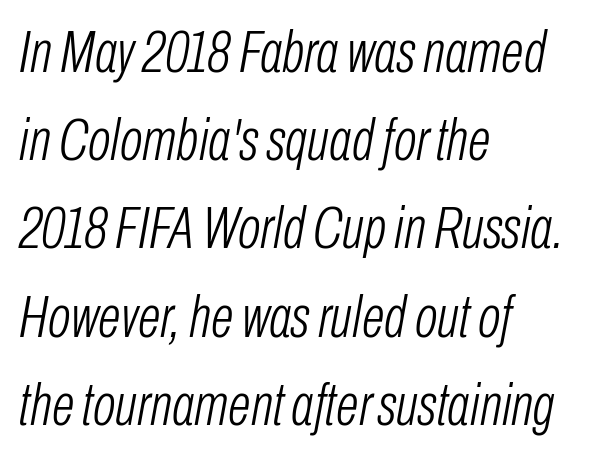
{"italic": "yes", "lean": "right", "slant_degrees": 10, "bold": "no", "weight": "light", "width": "condensed", "stroke_contrast": "low", "x_height": "medium", "monospaced": "no", "underline": "no", "align": "left", "line_spacing": "normal", "line_spacing_ratio": 1.47, "letter_spacing": "normal", "letter_spacing_em": 0.0, "glyph_px": 60}
